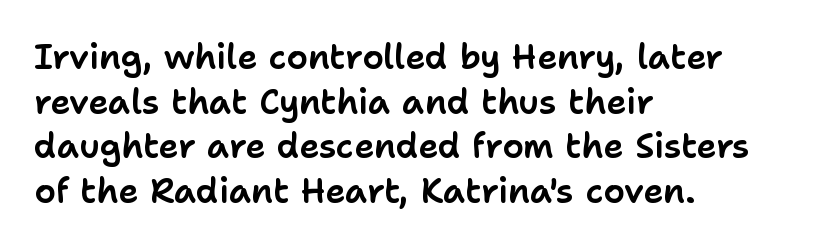
{"serif": "no", "italic": "no", "width": "normal", "stroke_contrast": "low", "x_height": "medium", "monospaced": "no", "underline": "no", "align": "left", "line_spacing": "normal", "line_spacing_ratio": 1.31, "letter_spacing": "normal", "letter_spacing_em": 0.0, "glyph_px": 34}
